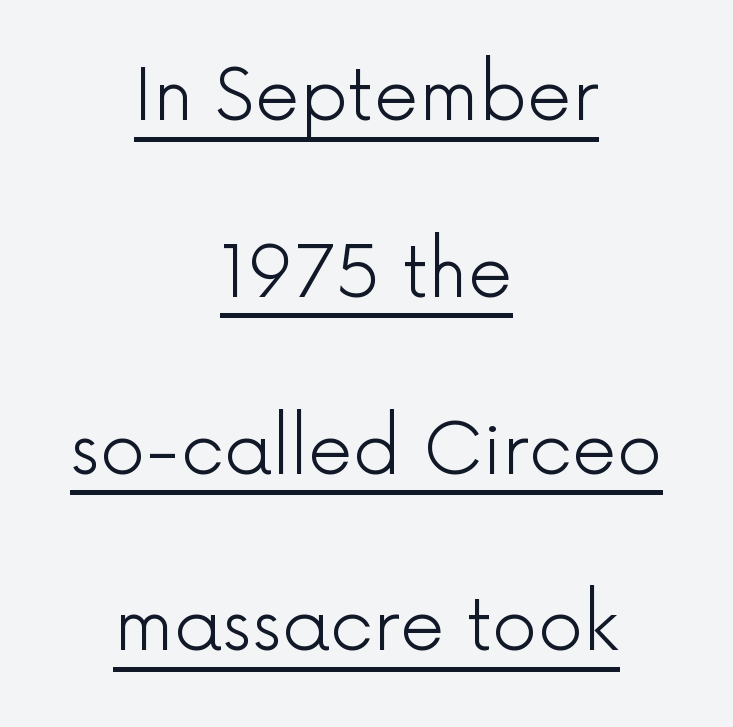
In terms of leading, this rendering errs on the spacious side. Vertical stems look standard width or narrower in stroke. Notice how the stems are strictly vertical — no italics here. The words here are underlined. Nothing unusual about the tracking: characters are spaced as the font intends.
